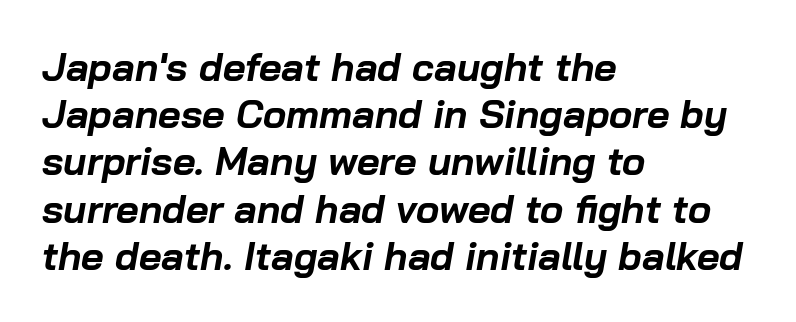
Left-aligned paragraph, ragged on the right. Is the type bold? Yes — the strokes are clearly thick and heavy. Default kerning and tracking; the words read as compact shapes. Is the type slanted? Yes — the strokes lean at a clear angle. This sample has the flowing, uneven cadence of proportional lettering.
